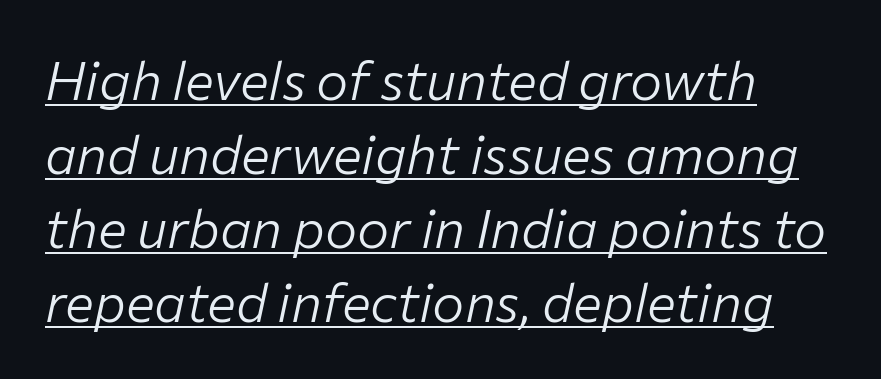
Think of a printed novel: that variable character pitch is what you see here. A light-to-regular cut is what we see here. The rendering uses the underline text-decoration. The rendering uses a moderate line-height, typical for paragraphs.
